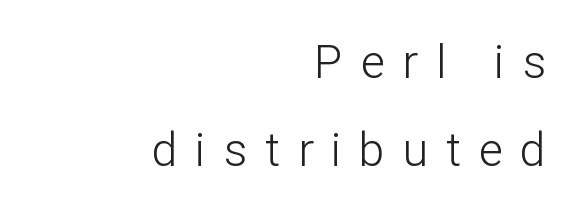
{"serif": "no", "italic": "no", "bold": "no", "weight": "light", "width": "normal", "stroke_contrast": "low", "x_height": "medium", "monospaced": "no", "underline": "no", "align": "right", "line_spacing": "loose", "line_spacing_ratio": 1.92, "letter_spacing": "wide", "letter_spacing_em": 0.39, "glyph_px": 46}
